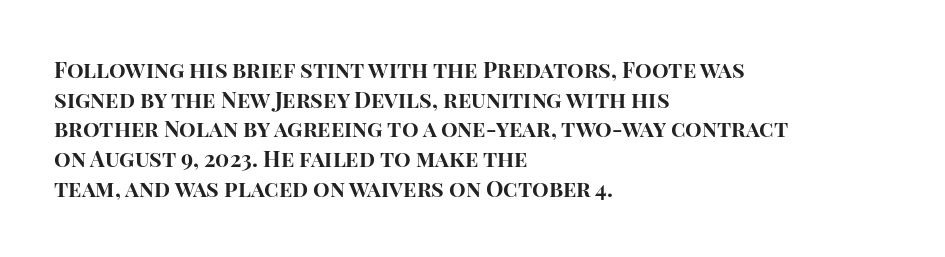
The image shows 22 px bold type, upright; set left-aligned, normal line spacing (1.35x), normal letter spacing, not underlined.
